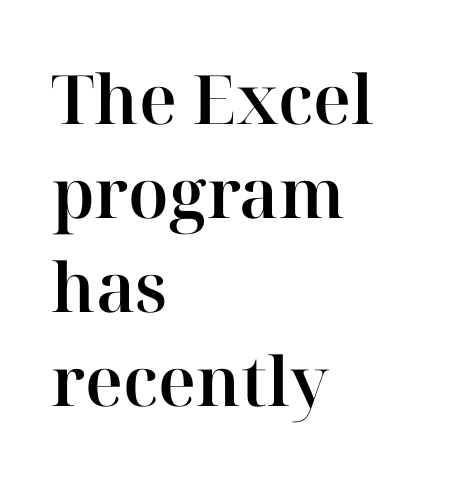
Nope, not italic — everything's standing straight. The text was rendered using a seriffed face with decorative stroke endings. The setting favours the left margin, as ordinary paragraphs usually do. Letter spacing: default. Check the space under the baseline: it is left empty.
